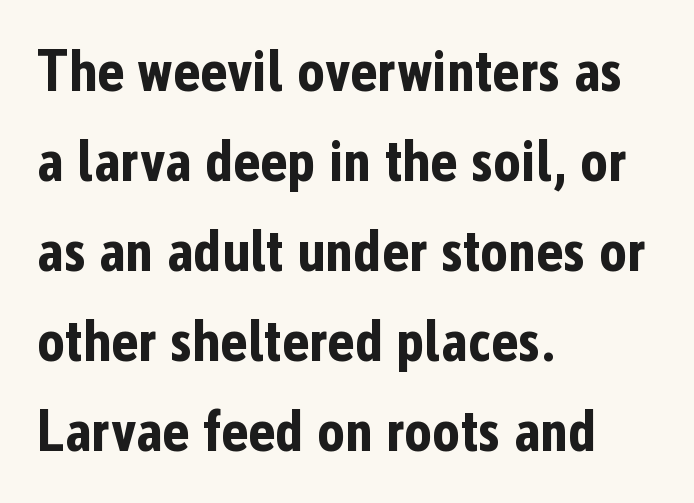
{"serif": "no", "italic": "no", "bold": "yes", "weight": "bold", "width": "condensed", "stroke_contrast": "low", "x_height": "medium", "monospaced": "no", "underline": "no", "align": "left", "line_spacing": "normal", "line_spacing_ratio": 1.55, "letter_spacing": "normal", "letter_spacing_em": 0.0, "glyph_px": 58}
